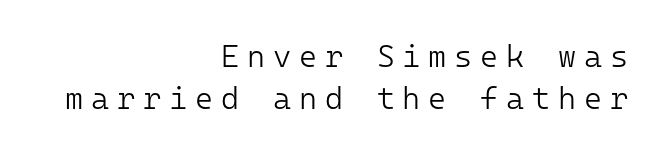
Inter-character spacing is expanded well beyond the font's built-in metrics. The weight would be labelled regular, book, light, or lighter still. Do the letters lean? They stand straight. Descenders are the only things crossing below the line. The passage shown is typed in a monospace face where columns stay perfectly aligned.
